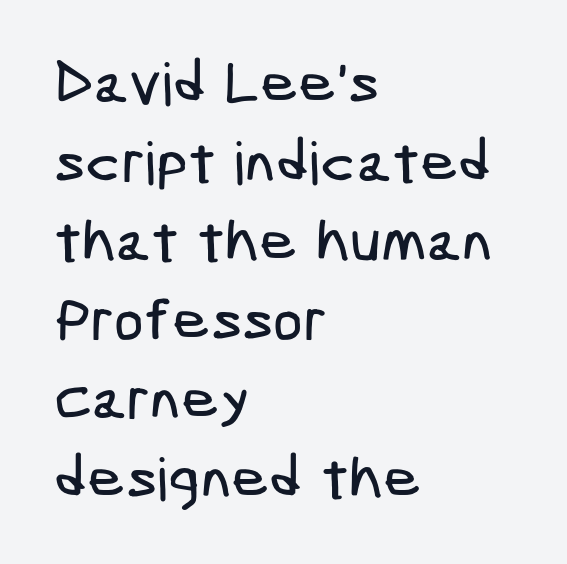
Q: Is the typeface a serif or a sans-serif typeface? A: Sans-serif.
Q: Is the text underlined? A: No.
Q: How is the paragraph aligned? A: Left-aligned.
Q: Is the spacing between letters normal or unusually wide? A: Normal.
Q: Is the spacing between lines tight, normal or loose? A: Normal.
Q: Width (condensed, normal, or wide)? A: Condensed.
Q: Stroke contrast? A: Low.
Q: x-height? A: Medium.
